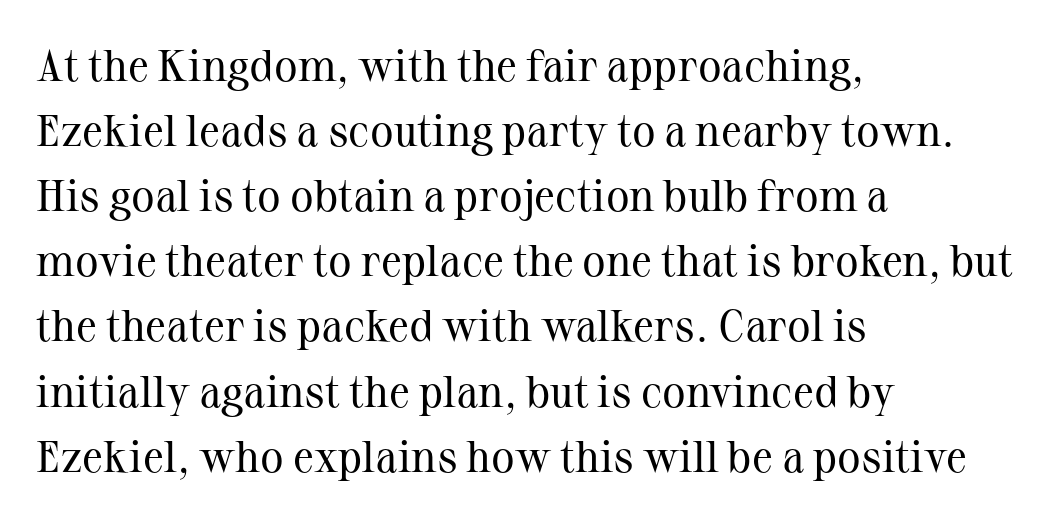
{"serif": "yes", "italic": "no", "bold": "no", "weight": "regular", "width": "normal", "stroke_contrast": "medium", "x_height": "medium", "monospaced": "no", "underline": "no", "align": "left", "line_spacing": "normal", "line_spacing_ratio": 1.48, "letter_spacing": "normal", "letter_spacing_em": 0.0, "glyph_px": 44}
